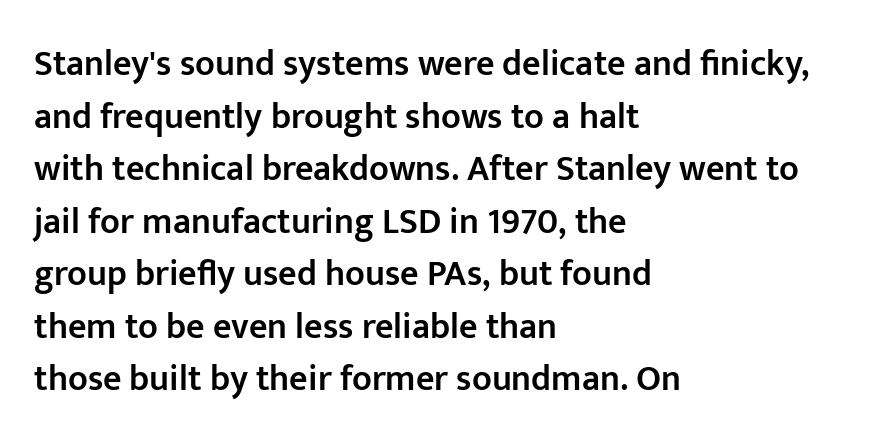
How heavy is the stroke? Medium-heavy — a semibold, shy of bold. Does the leading feel generous? No, just average. In CSS terms this would be text-align: left. The string is rendered with underlining switched off. Each letter keeps its own natural width here, so spacing adapts to shape.
